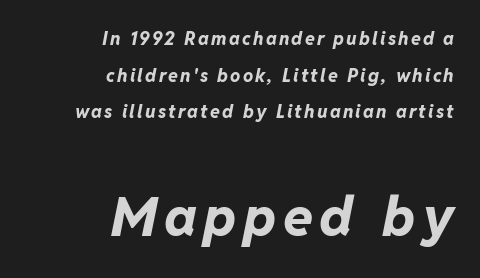
Q: Is the text bold? A: Yes.
Q: Is the text italic (slanted)? A: Yes, it leans right by about 11 degrees.
Q: Is the text underlined? A: No.
Q: How is the paragraph aligned? A: Right-aligned.
Q: Is the spacing between lines tight, normal or loose? A: Loose.
Q: Which block of text is set in a larger size, the first (top) or the second (bottom)? A: The second (bottom) one.
Q: Width (condensed, normal, or wide)? A: Normal.
Q: Stroke contrast? A: Low.
Q: x-height? A: Medium.
Q: Monospaced? A: No.
